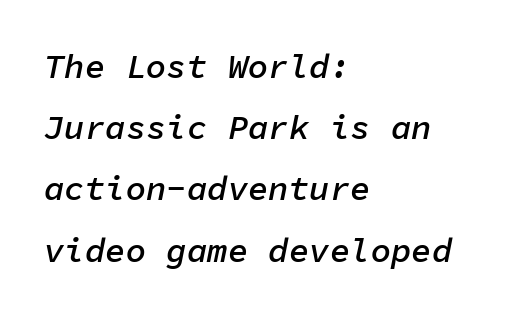
Q: Is the text bold? A: Semi-bold.
Q: Is the text italic (slanted)? A: Yes, it leans right by about 11 degrees.
Q: Is the text underlined? A: No.
Q: How is the paragraph aligned? A: Left-aligned.
Q: Is the spacing between letters normal or unusually wide? A: Normal.
Q: Width (condensed, normal, or wide)? A: Normal.
Q: Stroke contrast? A: Low.
Q: x-height? A: Medium.
Q: Monospaced? A: Yes.
